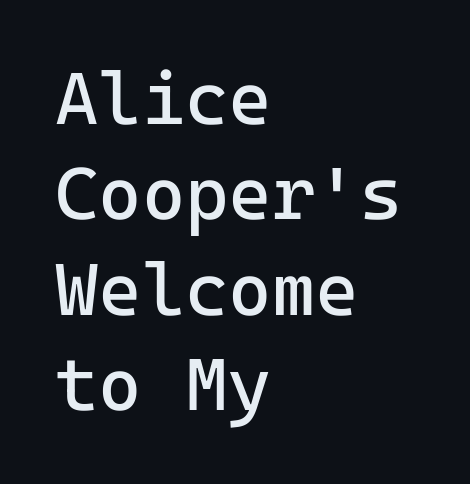
The image shows 74 px regular-weight sans-serif type, upright, monospaced; set left-aligned, normal line spacing (1.29x), normal letter spacing, not underlined; low stroke contrast and a medium x-height.
